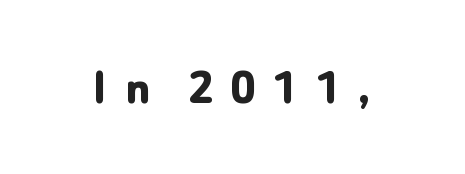
Q: Is the text bold? A: Yes.
Q: Is the text italic (slanted)? A: No, it is upright.
Q: Is the typeface a serif or a sans-serif typeface? A: Sans-serif.
Q: Is the text underlined? A: No.
Q: Is the spacing between letters normal or unusually wide? A: Unusually wide.
Q: Width (condensed, normal, or wide)? A: Normal.
Q: Stroke contrast? A: Low.
Q: x-height? A: Medium.
Q: Monospaced? A: No.
